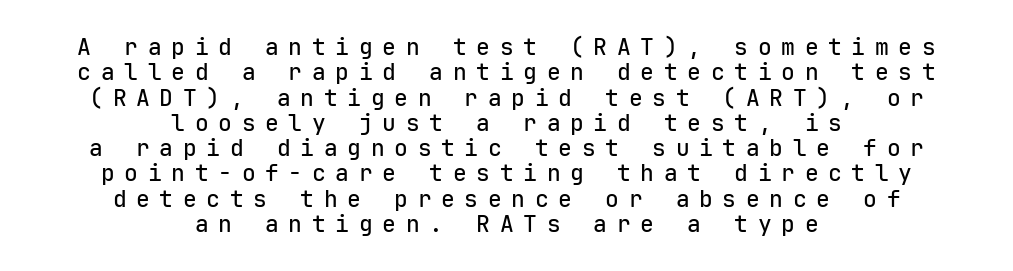
The image shows 23 px text type, upright; set centered, tight line spacing (1.1x), unusually wide letter spacing (+0.42 em), not underlined.
